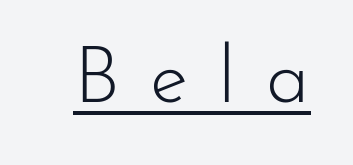
Nothing heavy about these letters — not bold at all. Somebody hit Ctrl+U on this one — the words are underlined. The letters advance in unequal steps, a hallmark of proportional type. Serifs: no, the terminals of the letterforms are clean. Look at the tracking — it's clearly loosened, letters drifting apart.
